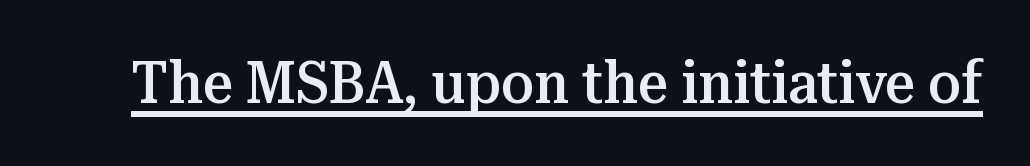
Honestly, the underline is the first thing you notice here. The axis of the letterforms is exactly vertical. This is the in-between weight designers call semibold or demi. Check where the strokes stop: tiny serifs finish them off. This sample has the flowing, uneven cadence of proportional lettering.
